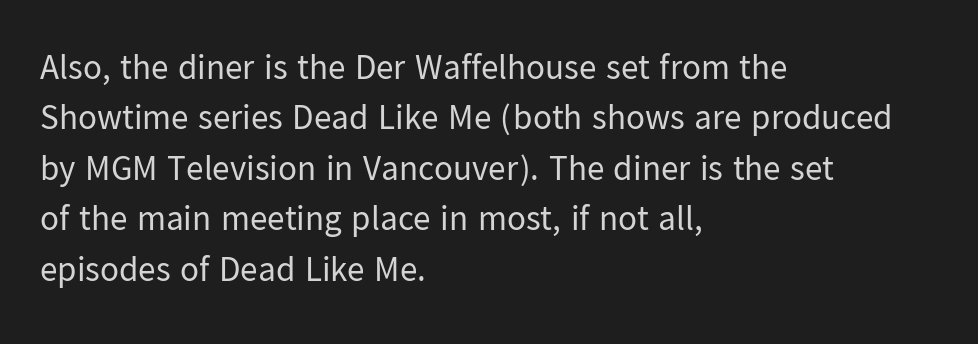
The image shows 35 px regular-weight sans-serif type, upright; set left-aligned, normal line spacing (1.44x), normal letter spacing, not underlined; low stroke contrast and a medium x-height.
